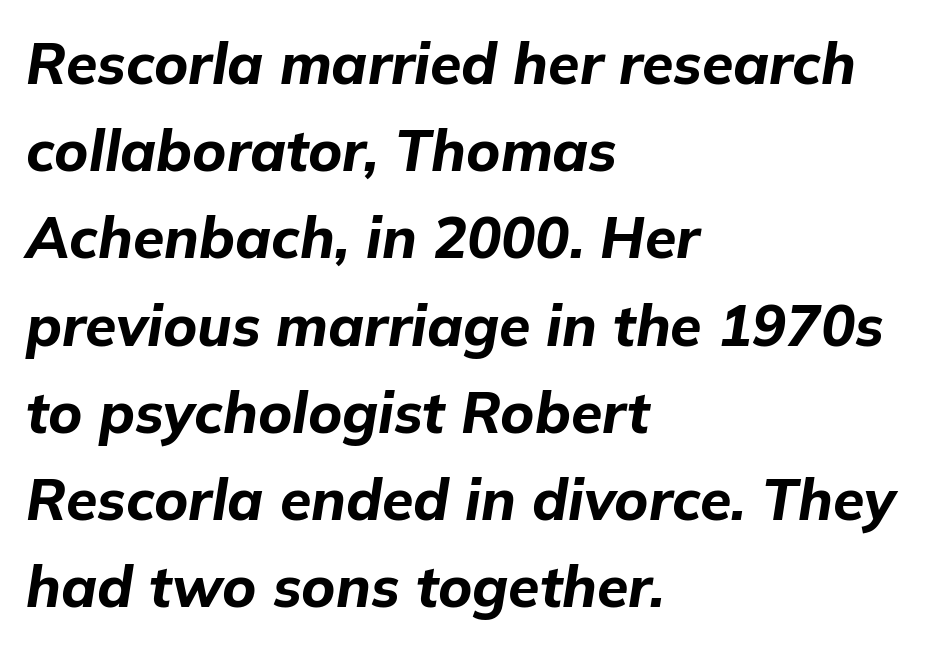
The image shows 57 px bold type, italic (leaning right); set left-aligned, normal line spacing (1.53x), normal letter spacing, not underlined; low stroke contrast and a medium x-height.
